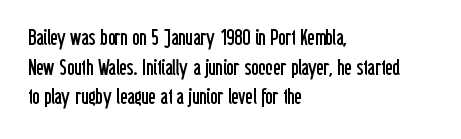
Q: Is the text bold? A: No.
Q: Is the text italic (slanted)? A: No, it is upright.
Q: Is the text underlined? A: No.
Q: How is the paragraph aligned? A: Left-aligned.
Q: Is the spacing between letters normal or unusually wide? A: Normal.
Q: Is the spacing between lines tight, normal or loose? A: Normal.
